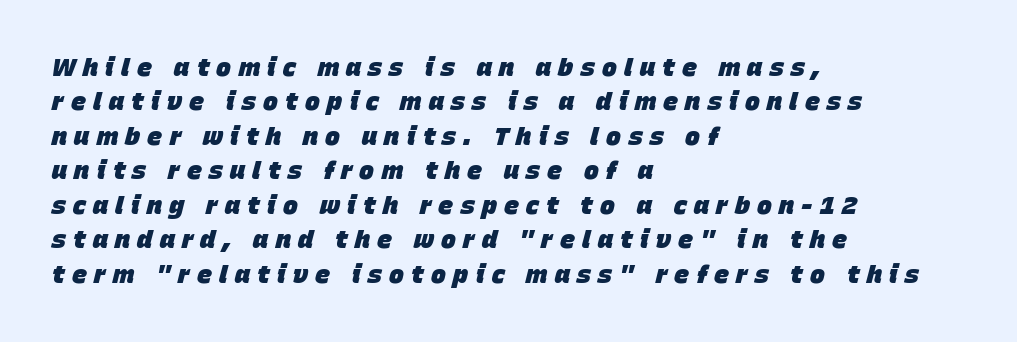
The ragged edge is on the right, which tells us the setting is flush left. This sample uses an oblique cut, with every glyph tilted off the vertical. Nobody drew a line under any word here. Characters follow at a spacing far wider than the type designer built in.
